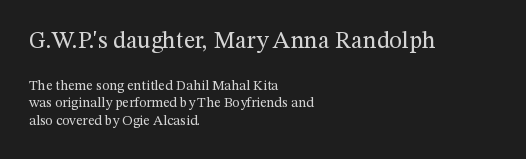
Think standard paragraph weight, or any step lighter than that. Look at the glyph heights: the upper group is clearly the bigger setting. Spacing between characters is what you'd get straight out of the box. Left-aligned paragraph, ragged on the right. Honestly, there is no underline to notice here at all.
